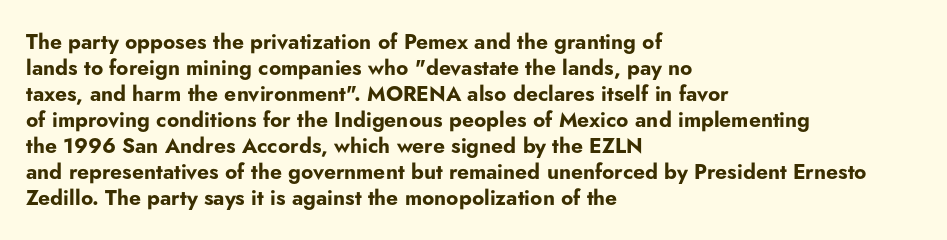
{"italic": "no", "bold": "yes", "underline": "no", "align": "left", "line_spacing_ratio": 1.24, "letter_spacing": "normal", "letter_spacing_em": 0.0, "glyph_px": 21}
